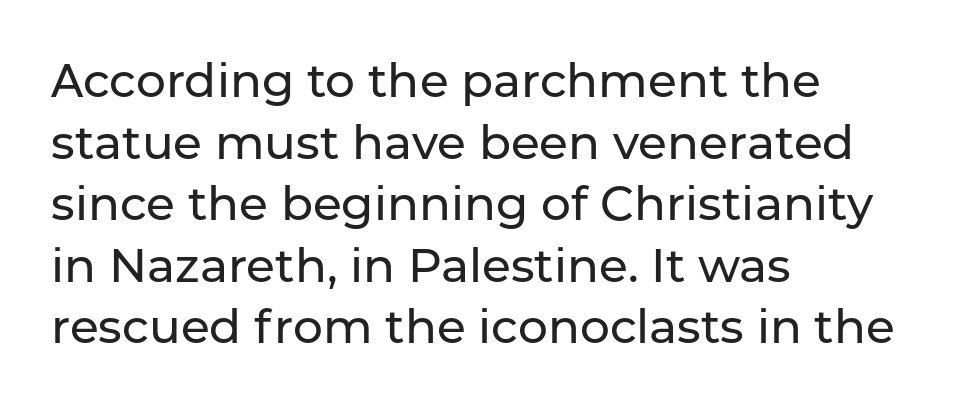
The image shows 47 px sans-serif type, upright; set left-aligned, normal line spacing (1.31x), normal letter spacing, not underlined; low stroke contrast and a medium x-height.
